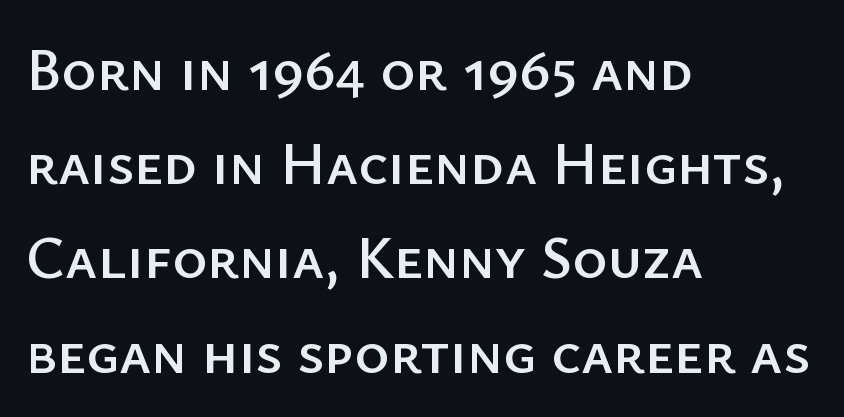
{"serif": "no", "italic": "no", "width": "normal", "stroke_contrast": "low", "x_height": "medium", "monospaced": "no", "underline": "no", "align": "left", "line_spacing": "normal", "line_spacing_ratio": 1.57, "letter_spacing": "normal", "letter_spacing_em": 0.0, "glyph_px": 60}
